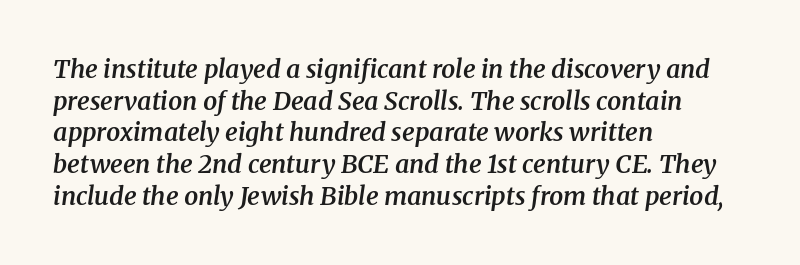
The image shows 25 px text type, italic (leaning right); set left-aligned, normal line spacing (1.27x), normal letter spacing, not underlined.
